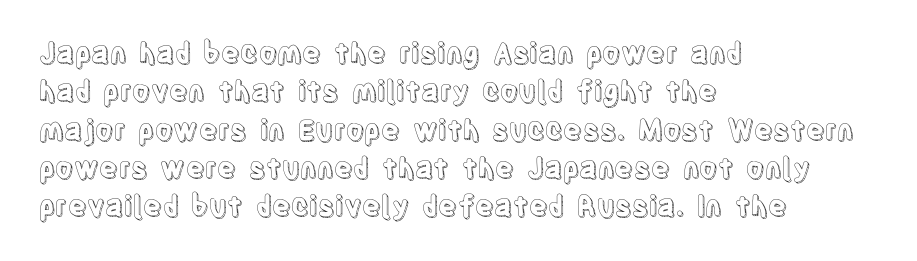
{"italic": "no", "width": "condensed", "x_height": "large", "monospaced": "no", "underline": "no", "align": "left", "line_spacing": "normal", "line_spacing_ratio": 1.37, "letter_spacing": "normal", "letter_spacing_em": 0.0, "glyph_px": 28}
